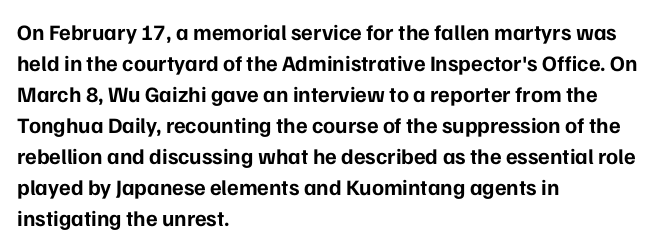
{"italic": "no", "bold": "yes", "underline": "no", "align": "left", "line_spacing": "normal", "line_spacing_ratio": 1.41, "letter_spacing": "normal", "letter_spacing_em": 0.0, "glyph_px": 22}
